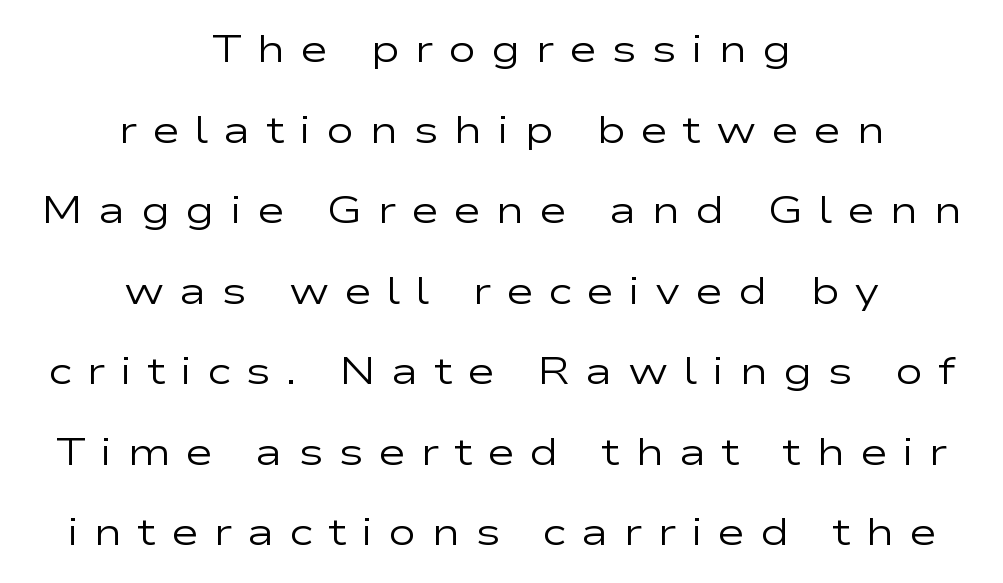
{"serif": "no", "italic": "no", "bold": "no", "weight": "regular", "width": "wide", "stroke_contrast": "low", "x_height": "medium", "monospaced": "no", "underline": "no", "align": "center", "line_spacing": "loose", "line_spacing_ratio": 2.12, "letter_spacing": "wide", "letter_spacing_em": 0.39, "glyph_px": 38}
